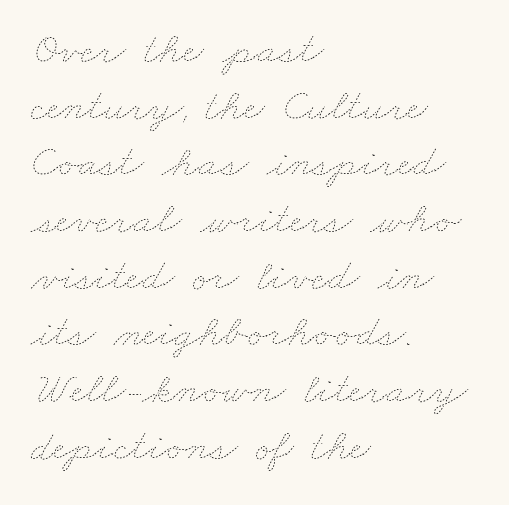
The image shows 45 px thin, wide type; set left-aligned, normal line spacing (1.26x), normal letter spacing, not underlined; low stroke contrast and a small x-height.
